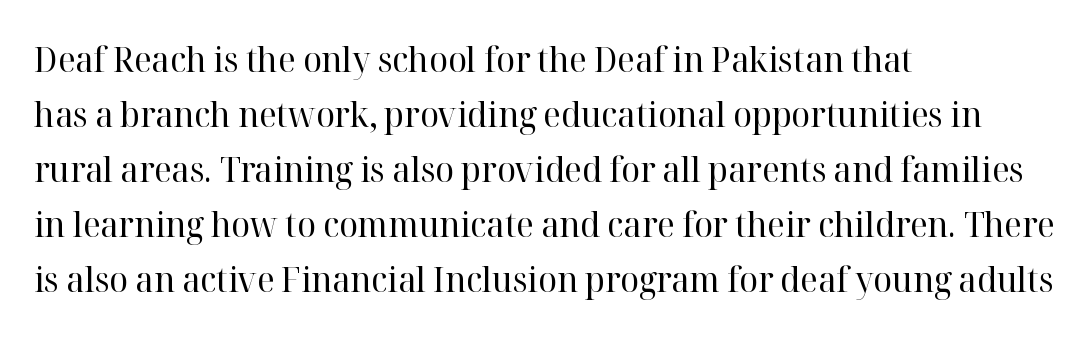
{"serif": "yes", "italic": "no", "bold": "no", "weight": "regular", "width": "normal", "stroke_contrast": "high", "x_height": "medium", "monospaced": "no", "underline": "no", "align": "left", "line_spacing": "normal", "line_spacing_ratio": 1.57, "letter_spacing": "normal", "letter_spacing_em": 0.0, "glyph_px": 35}
